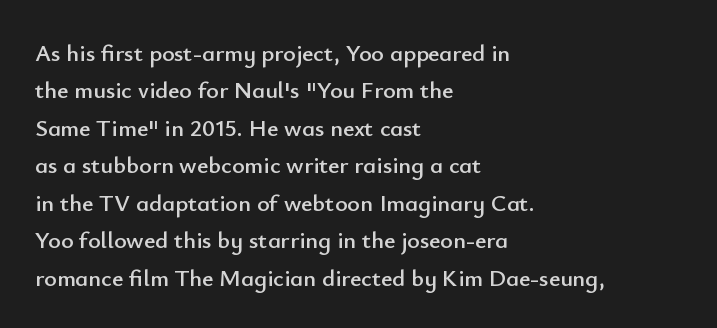
Q: Is the text italic (slanted)? A: No, it is upright.
Q: Is the text underlined? A: No.
Q: How is the paragraph aligned? A: Left-aligned.
Q: Is the spacing between letters normal or unusually wide? A: Normal.
Q: Is the spacing between lines tight, normal or loose? A: Normal.
